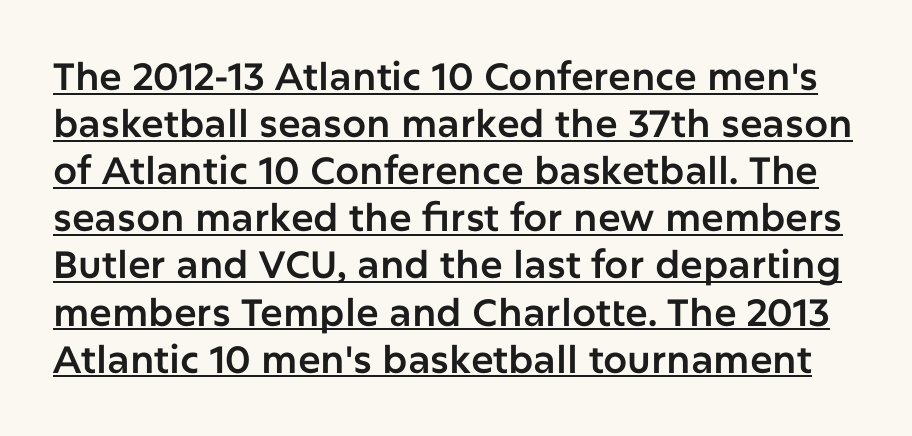
Q: Is the text italic (slanted)? A: No, it is upright.
Q: Is the typeface a serif or a sans-serif typeface? A: Sans-serif.
Q: Is the text underlined? A: Yes.
Q: Is the spacing between letters normal or unusually wide? A: Normal.
Q: Width (condensed, normal, or wide)? A: Normal.
Q: Stroke contrast? A: Low.
Q: x-height? A: Medium.
Q: Monospaced? A: No.
